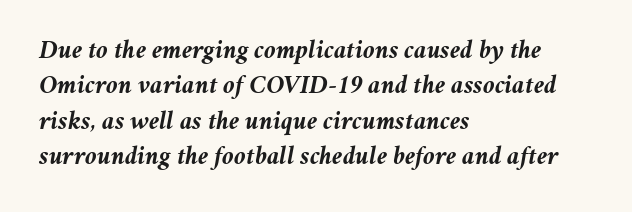
Q: Is the text bold? A: Yes.
Q: Is the text italic (slanted)? A: Yes, it leans right by about 11 degrees.
Q: Is the text underlined? A: No.
Q: How is the paragraph aligned? A: Left-aligned.
Q: Is the spacing between letters normal or unusually wide? A: Normal.
Q: Is the spacing between lines tight, normal or loose? A: Normal.
